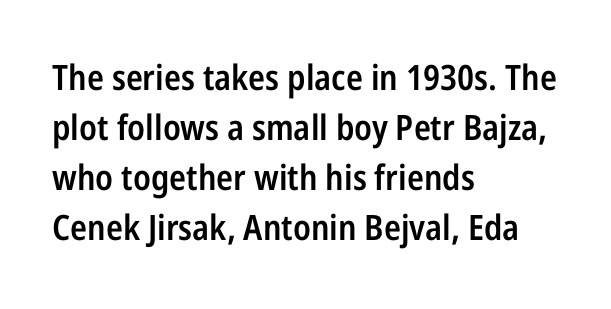
{"serif": "no", "italic": "no", "bold": "semi", "weight": "semibold", "width": "condensed", "stroke_contrast": "low", "x_height": "medium", "monospaced": "no", "underline": "no", "align": "left", "line_spacing": "normal", "line_spacing_ratio": 1.43, "letter_spacing": "normal", "letter_spacing_em": 0.0, "glyph_px": 35}
